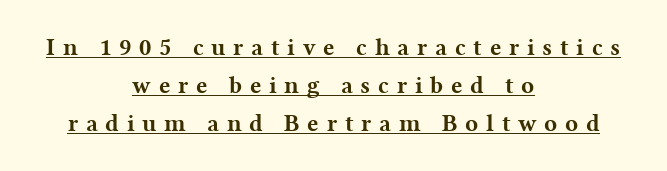
Q: Is the text bold? A: Yes.
Q: Is the text italic (slanted)? A: No, it is upright.
Q: Is the text underlined? A: Yes.
Q: How is the paragraph aligned? A: Centered.
Q: Is the spacing between letters normal or unusually wide? A: Unusually wide.
Q: Is the spacing between lines tight, normal or loose? A: Normal.
